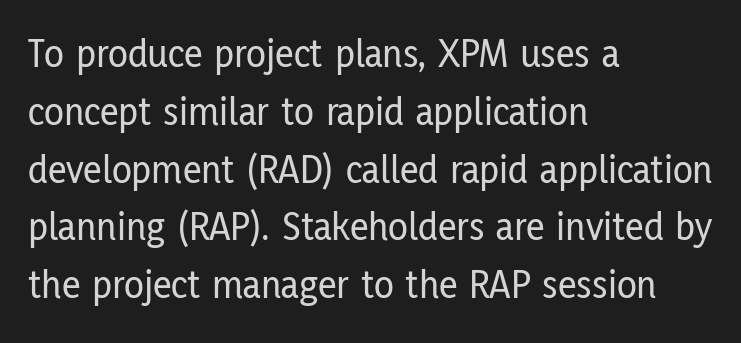
{"serif": "no", "italic": "no", "width": "condensed", "stroke_contrast": "low", "x_height": "medium", "monospaced": "no", "underline": "no", "align": "left", "line_spacing": "normal", "line_spacing_ratio": 1.41, "letter_spacing": "normal", "letter_spacing_em": 0.0, "glyph_px": 41}
